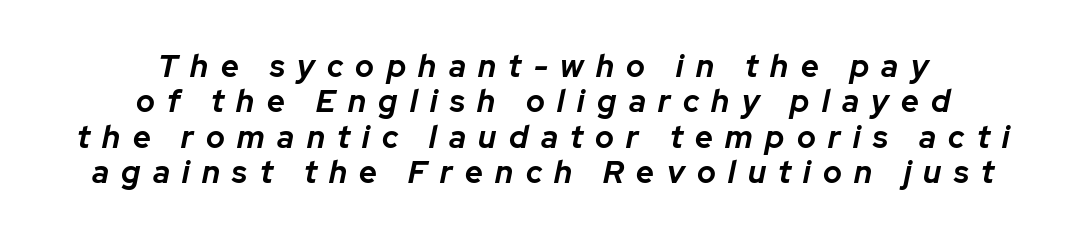
Q: Is the text bold? A: Yes.
Q: Is the text italic (slanted)? A: Yes, it leans right by about 12 degrees.
Q: Is the text underlined? A: No.
Q: How is the paragraph aligned? A: Centered.
Q: Is the spacing between letters normal or unusually wide? A: Unusually wide.
Q: Is the spacing between lines tight, normal or loose? A: Tight.
Q: Width (condensed, normal, or wide)? A: Normal.
Q: Stroke contrast? A: Low.
Q: x-height? A: Medium.
Q: Monospaced? A: No.
